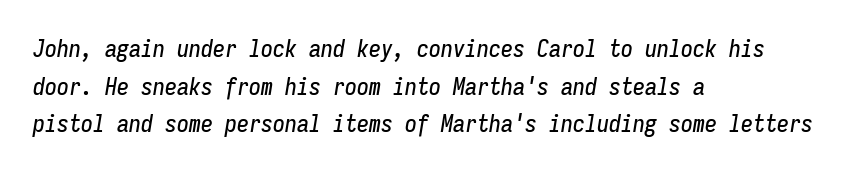
Q: Is the text italic (slanted)? A: Yes, it leans right by about 9 degrees.
Q: Is the text underlined? A: No.
Q: How is the paragraph aligned? A: Left-aligned.
Q: Is the spacing between letters normal or unusually wide? A: Normal.
Q: Is the spacing between lines tight, normal or loose? A: Normal.
